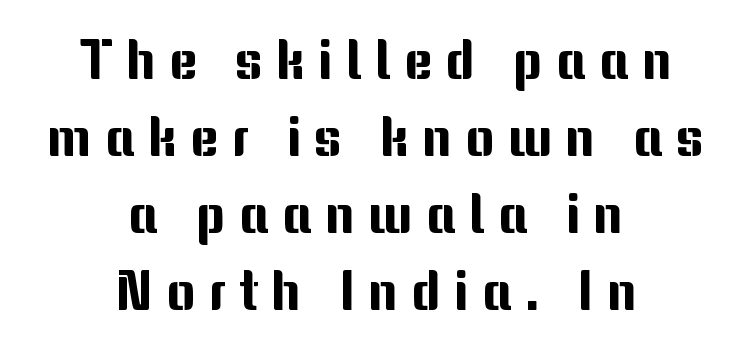
Q: Is the text italic (slanted)? A: No, it is upright.
Q: Is the typeface a serif or a sans-serif typeface? A: Sans-serif.
Q: Is the text underlined? A: No.
Q: How is the paragraph aligned? A: Centered.
Q: Is the spacing between letters normal or unusually wide? A: Unusually wide.
Q: Is the spacing between lines tight, normal or loose? A: Normal.
Q: Width (condensed, normal, or wide)? A: Normal.
Q: Stroke contrast? A: Medium.
Q: x-height? A: Medium.
Q: Monospaced? A: No.
